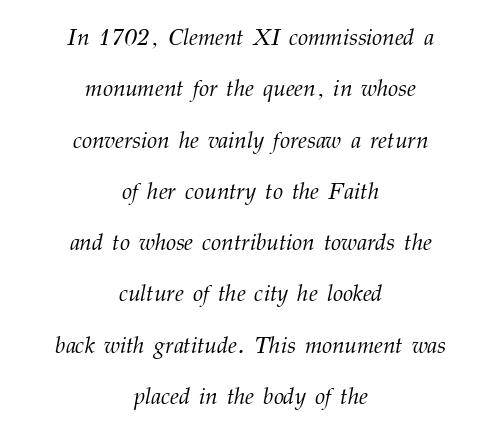
Lines of text with bare space underneath. Style check: oblique. In terms of letterspacing, this is plain default setting. One-word summary of the alignment: center. The strokes carry an ordinary text weight at most. The leading is generous, giving the passage an open texture.
